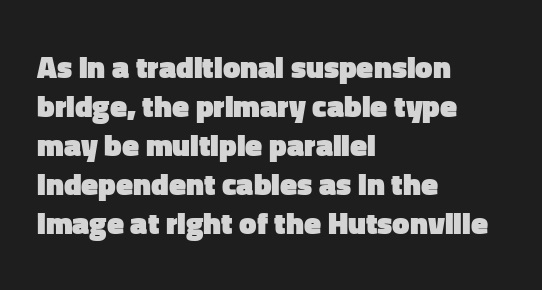
Q: Is the text bold? A: Yes.
Q: Is the text italic (slanted)? A: No, it is upright.
Q: Is the typeface a serif or a sans-serif typeface? A: Sans-serif.
Q: Is the text underlined? A: No.
Q: How is the paragraph aligned? A: Left-aligned.
Q: Is the spacing between letters normal or unusually wide? A: Normal.
Q: Is the spacing between lines tight, normal or loose? A: Normal.
Q: Width (condensed, normal, or wide)? A: Normal.
Q: Stroke contrast? A: Low.
Q: x-height? A: Medium.
Q: Monospaced? A: No.
